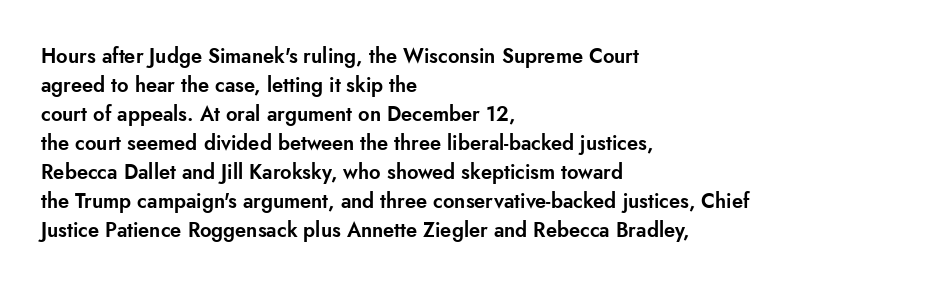
Rows of type keep a routine distance in the vertical direction. Is the block centered? No — it sits flush against the left margin. No italicization has been applied; the sample stays upright. Letters rest on an invisible, unmarked baseline.
